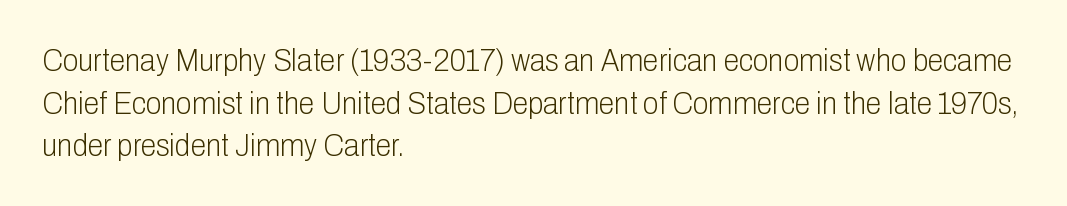
Alignment: flush left. The lines sit at an ordinary, default distance from one another. The passage shown has conventional tracking throughout. Examine the stroke ends and you'll find no serifs. Unmarked baselines from the first word to the last.
